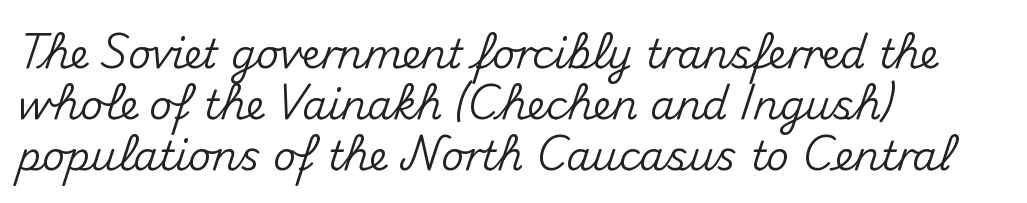
The image shows 40 px sans-serif type; set left-aligned, normal line spacing (1.28x), normal letter spacing, not underlined; medium stroke contrast and a small x-height.
